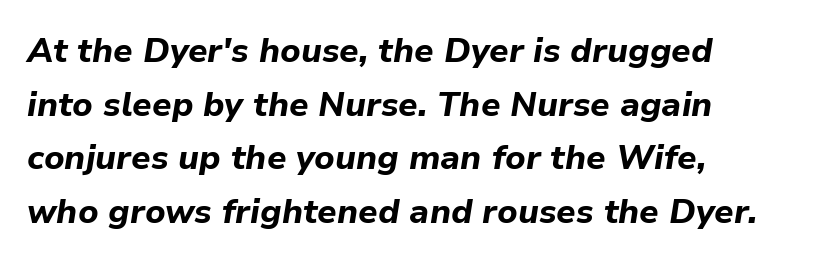
The image shows 34 px bold type, italic (leaning right); set left-aligned, normal line spacing (1.58x), normal letter spacing, not underlined; low stroke contrast and a medium x-height.
